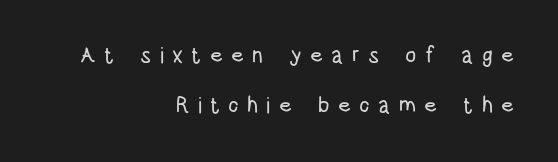
Horizontally, the lines are justified to the trailing edge only. Rendered with straight, roman letterforms. Short note: letters widely spaced. Vertical spacing — loose.
